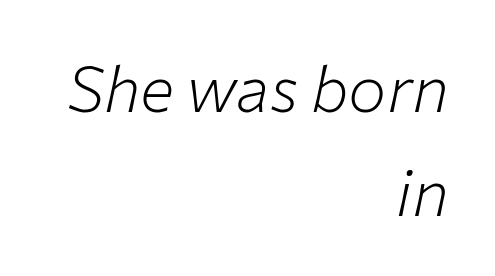
Q: Is the text bold? A: No.
Q: Is the text italic (slanted)? A: Yes, it leans right by about 12 degrees.
Q: Is the text underlined? A: No.
Q: How is the paragraph aligned? A: Right-aligned.
Q: Is the spacing between letters normal or unusually wide? A: Normal.
Q: Is the spacing between lines tight, normal or loose? A: Normal.
Q: Width (condensed, normal, or wide)? A: Normal.
Q: Stroke contrast? A: Low.
Q: x-height? A: Medium.
Q: Monospaced? A: No.
